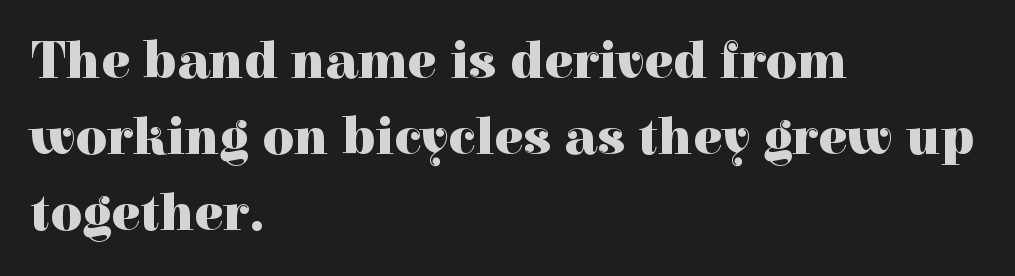
The image shows 54 px heavy serif type, upright; set left-aligned, normal line spacing (1.41x), normal letter spacing, not underlined; a medium x-height.
